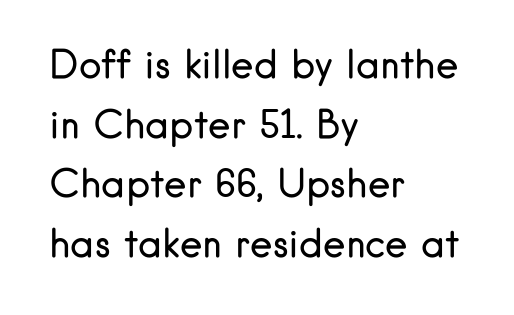
Q: Is the text bold? A: No.
Q: Is the text italic (slanted)? A: No, it is upright.
Q: Is the typeface a serif or a sans-serif typeface? A: Sans-serif.
Q: Is the text underlined? A: No.
Q: How is the paragraph aligned? A: Left-aligned.
Q: Is the spacing between letters normal or unusually wide? A: Normal.
Q: Is the spacing between lines tight, normal or loose? A: Normal.
Q: Width (condensed, normal, or wide)? A: Normal.
Q: Stroke contrast? A: Low.
Q: x-height? A: Small.
Q: Monospaced? A: No.
